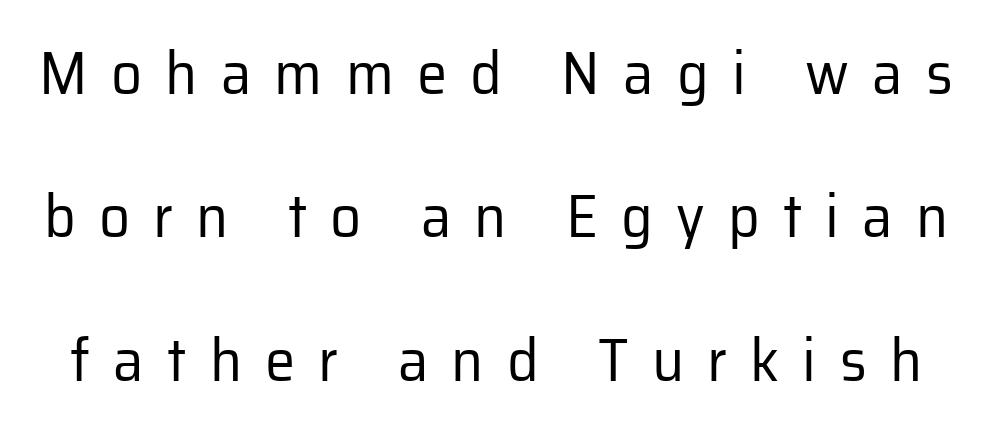
Q: Is the text bold? A: No.
Q: Is the text italic (slanted)? A: No, it is upright.
Q: Is the typeface a serif or a sans-serif typeface? A: Sans-serif.
Q: Is the text underlined? A: No.
Q: Is the spacing between letters normal or unusually wide? A: Unusually wide.
Q: Is the spacing between lines tight, normal or loose? A: Loose.
Q: Width (condensed, normal, or wide)? A: Normal.
Q: Stroke contrast? A: Low.
Q: x-height? A: Medium.
Q: Monospaced? A: No.
